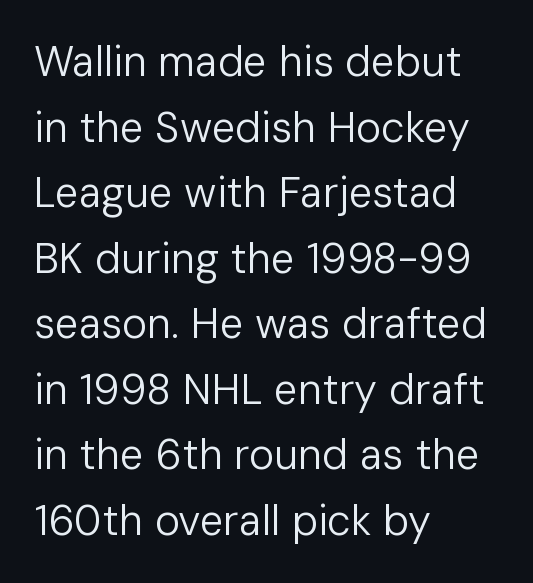
The image shows 42 px regular-weight sans-serif type, upright; set left-aligned, normal line spacing (1.56x), normal letter spacing, not underlined; low stroke contrast and a medium x-height.
